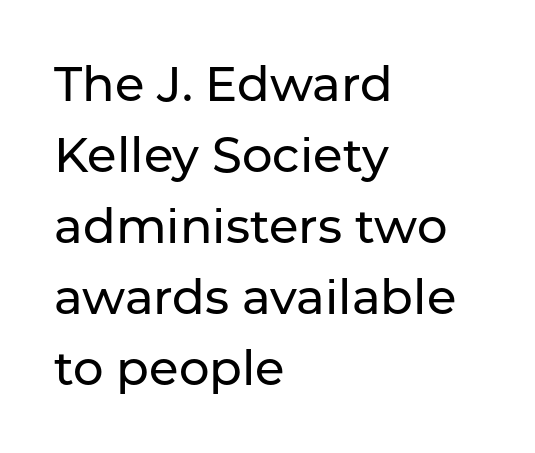
Anything drawn beneath the words? Only blank space. Between one letter and the next there's only the usual sliver of space. Look at the bottom of the vertical strokes: they stop flat, with no serifs. This sample keeps an unexceptional amount of space between lines. Caption: multi-line text, flush left, ragged right.
